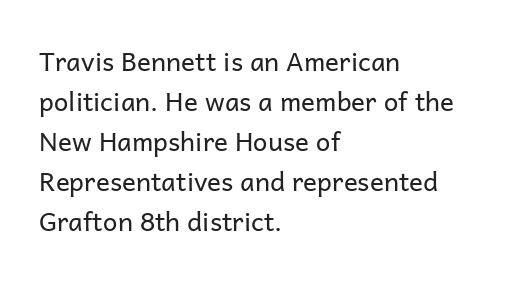
{"italic": "no", "bold": "no", "underline": "no", "align": "left", "line_spacing": "normal", "line_spacing_ratio": 1.54, "letter_spacing": "normal", "letter_spacing_em": 0.0, "glyph_px": 26}
